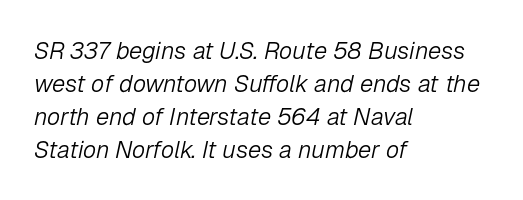
Students, observe: this is what conventionally led text looks like. A light-to-regular cut is what we see here. Left-aligned paragraph, ragged on the right. The passage shown leans; its letterforms are oblique. Here the glyphs are tracked normally, forming tight word shapes.
